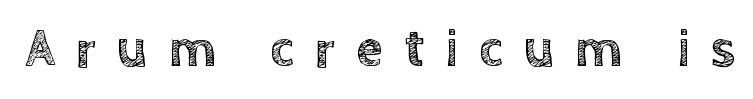
The image shows 53 px text type, upright; set unusually wide letter spacing (+0.4 em), not underlined; a large x-height.
